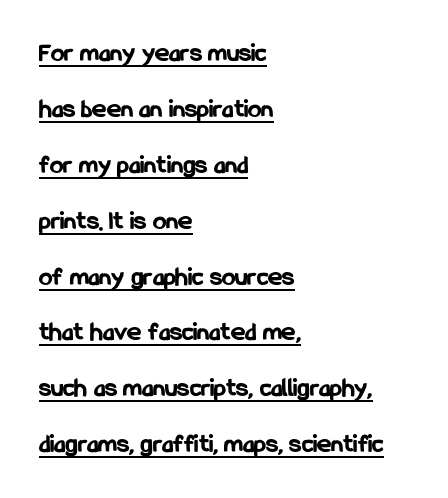
The image shows 27 px bold type, upright; set left-aligned, loose line spacing (2.07x), normal letter spacing, underlined.
